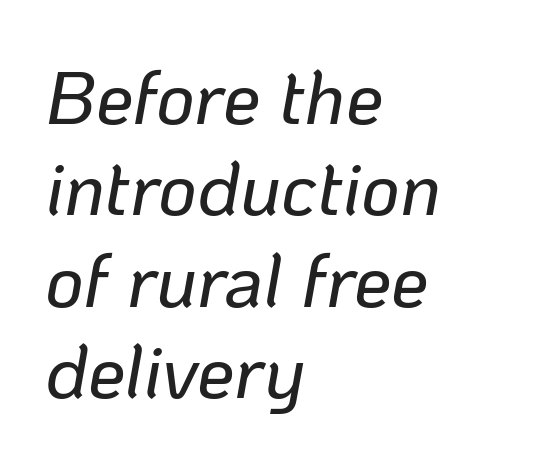
{"italic": "yes", "lean": "right", "slant_degrees": 10, "width": "normal", "stroke_contrast": "low", "x_height": "medium", "monospaced": "no", "underline": "no", "align": "left", "line_spacing_ratio": 1.22, "letter_spacing": "normal", "letter_spacing_em": 0.0, "glyph_px": 75}
